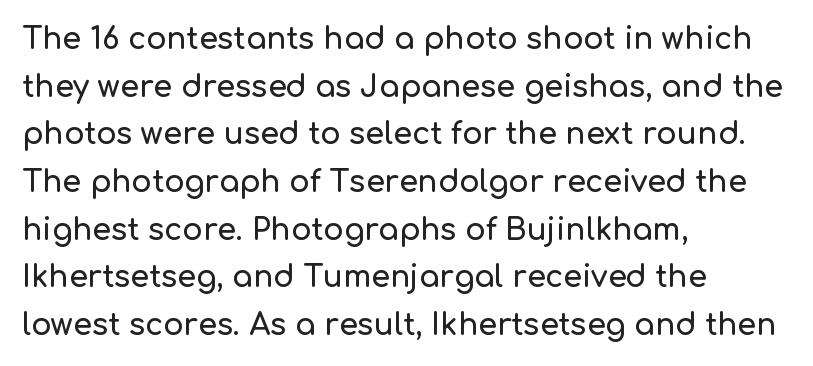
The image shows 30 px sans-serif type, upright; set left-aligned, normal line spacing (1.59x), normal letter spacing, not underlined; low stroke contrast and a medium x-height.
